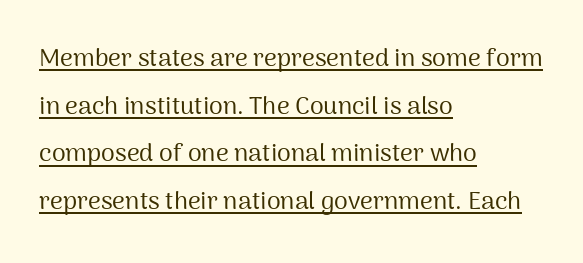
The image shows 25 px text type, upright; set left-aligned, loose line spacing (1.91x), normal letter spacing, underlined.
